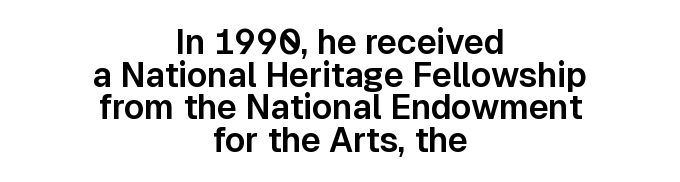
Horizontal bands of white between lines are thin slivers. The face used here is rendered with its standard letterfit. When letters stand straight like this, we call the style roman or upright. The face used here is proportionally spaced, like ordinary book or web type. Compared with a flush-left layout, this one balances lines on the center instead.
